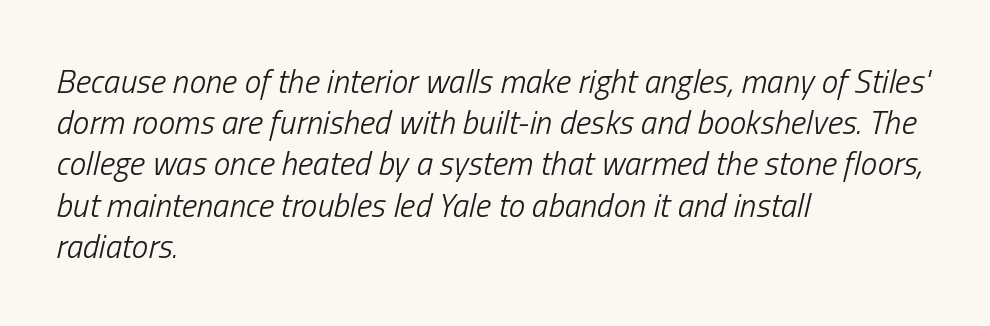
Is this a fixed-width face? No — the glyphs have proportional, varying widths. Clear beneath every line of the passage. The specimen reads as italic at a glance. Weight class: somewhere from thin through regular.
